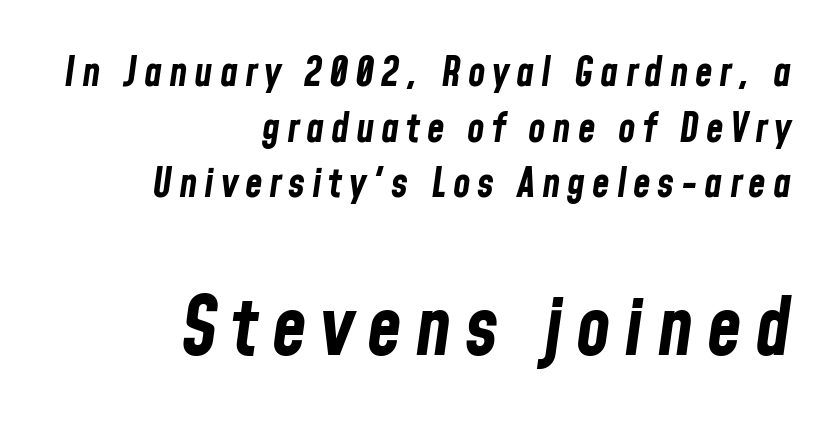
Q: Is the text bold? A: Yes.
Q: Is the text italic (slanted)? A: Yes, it leans right by about 8 degrees.
Q: Is the text underlined? A: No.
Q: How is the paragraph aligned? A: Right-aligned.
Q: Is the spacing between lines tight, normal or loose? A: Normal.
Q: Which block of text is set in a larger size, the first (top) or the second (bottom)? A: The second (bottom) one.
Q: Width (condensed, normal, or wide)? A: Condensed.
Q: Stroke contrast? A: Low.
Q: x-height? A: Medium.
Q: Monospaced? A: No.
